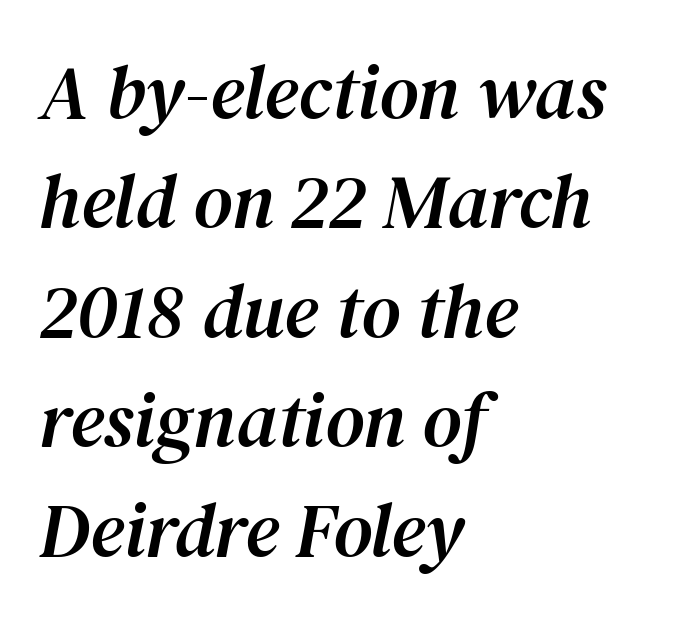
Horizontal bands of white between lines are of average thickness. The text was rendered using a seriffed face with decorative stroke endings. The whole block is typeset with a tilt. Bare-footed words on every line. Is the letter spacing exaggerated? No — it looks like the ordinary default.
